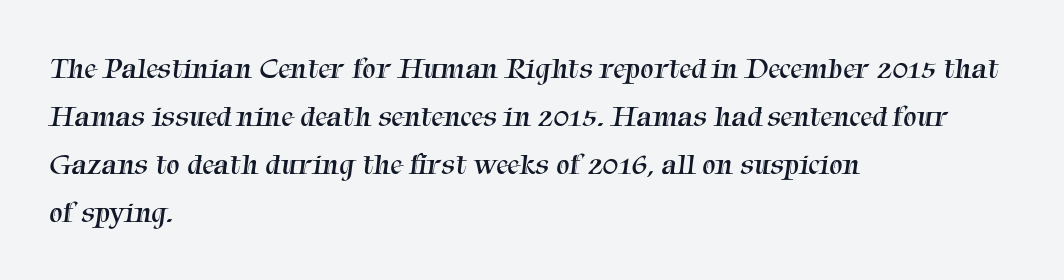
No extra ink here — the face is not bold. Here the glyphs are tracked normally, forming tight word shapes. Normally led — the rows are evenly, conventionally spaced. Does the type have serifs? Yes, each stem ends in a small foot.
